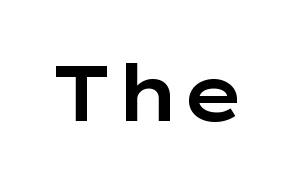
Honestly, the letter spacing is just normal — you wouldn't notice it. Designer's note — italics off, roman on. The strip under each line holds only bare page. Note the varied advance widths — an 'i' is clearly narrower than an 'm'.
